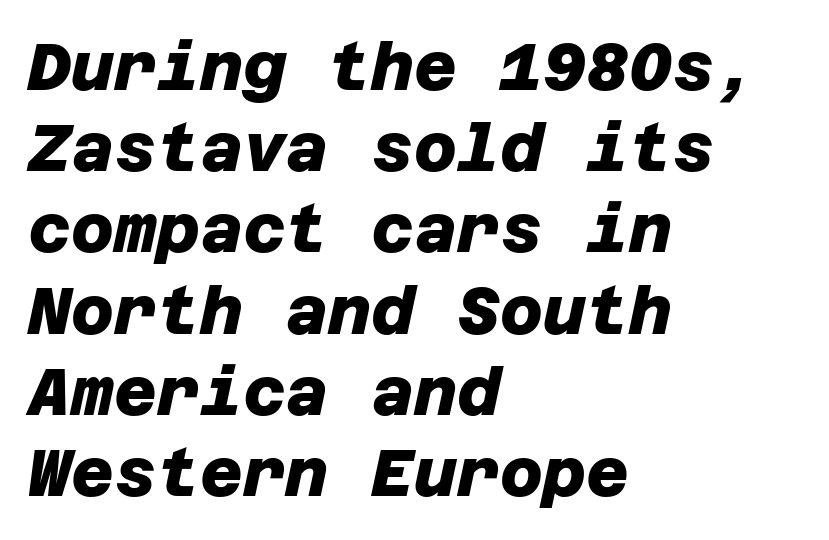
{"serif": "no", "bold": "yes", "weight": "heavy", "width": "normal", "stroke_contrast": "low", "x_height": "large", "underline": "no", "align": "left", "line_spacing_ratio": 1.23, "letter_spacing": "normal", "letter_spacing_em": 0.0, "glyph_px": 66}
